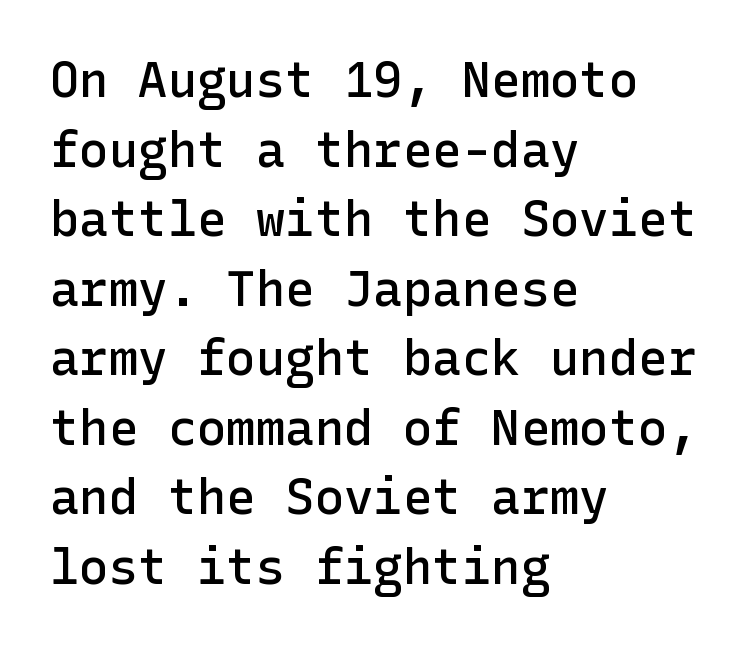
{"serif": "no", "italic": "no", "bold": "semi", "weight": "semibold", "width": "normal", "stroke_contrast": "low", "x_height": "medium", "underline": "no", "align": "left", "line_spacing": "normal", "line_spacing_ratio": 1.42, "letter_spacing": "normal", "letter_spacing_em": 0.0, "glyph_px": 49}
